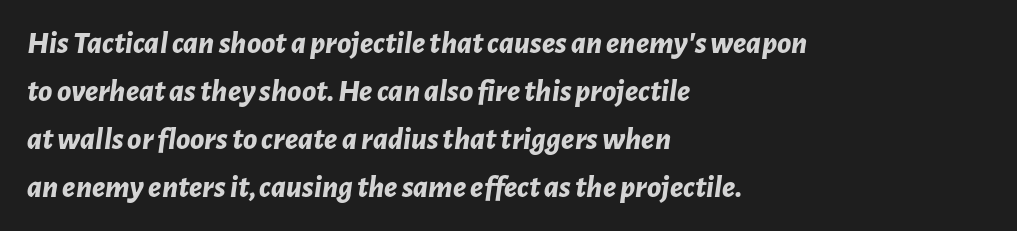
{"italic": "yes", "lean": "right", "slant_degrees": 7, "bold": "yes", "weight": "bold", "width": "normal", "stroke_contrast": "low", "x_height": "medium", "monospaced": "no", "underline": "no", "align": "left", "line_spacing": "normal", "line_spacing_ratio": 1.5, "letter_spacing": "normal", "letter_spacing_em": 0.0, "glyph_px": 32}
